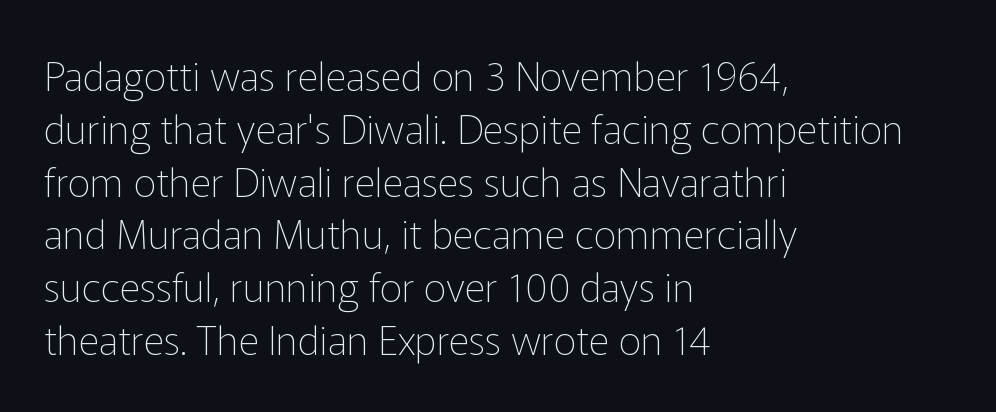
The image shows 40 px thin sans-serif type, upright; set left-aligned, normal line spacing (1.32x), normal letter spacing, not underlined; low stroke contrast and a medium x-height.
